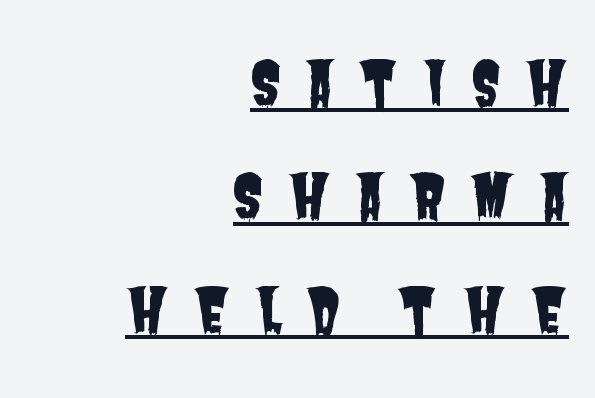
Q: Is the typeface a serif or a sans-serif typeface? A: Sans-serif.
Q: Is the text underlined? A: Yes.
Q: How is the paragraph aligned? A: Right-aligned.
Q: Is the spacing between letters normal or unusually wide? A: Unusually wide.
Q: Width (condensed, normal, or wide)? A: Condensed.
Q: Stroke contrast? A: Low.
Q: x-height? A: Large.
Q: Monospaced? A: No.
